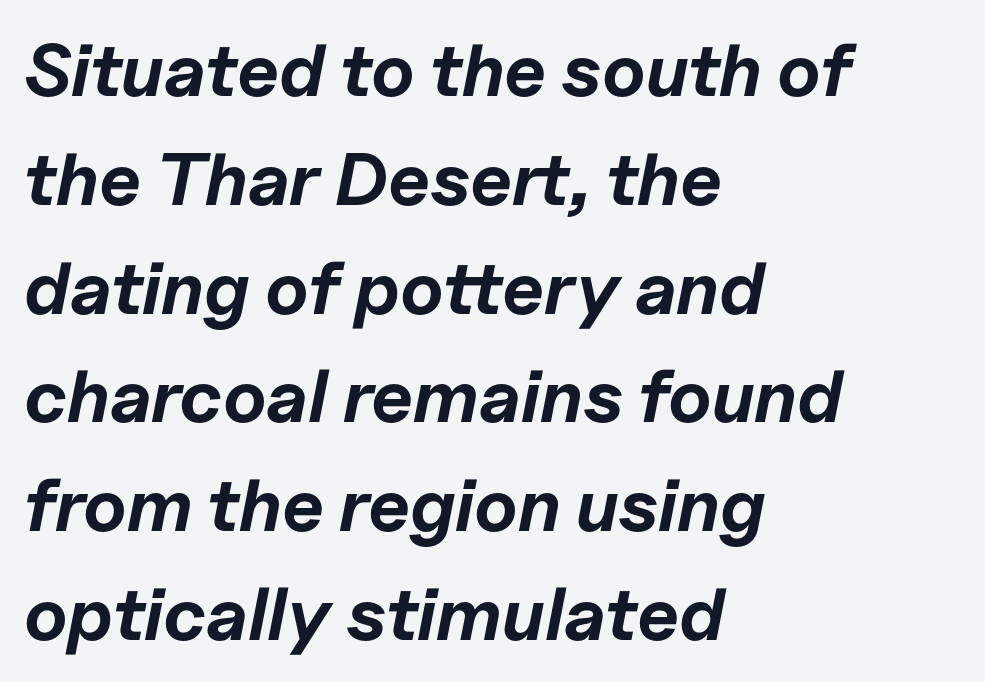
{"italic": "yes", "lean": "right", "slant_degrees": 11, "bold": "yes", "weight": "bold", "width": "normal", "stroke_contrast": "low", "x_height": "medium", "monospaced": "no", "underline": "no", "align": "left", "line_spacing": "normal", "line_spacing_ratio": 1.47, "letter_spacing": "normal", "letter_spacing_em": 0.0, "glyph_px": 74}
